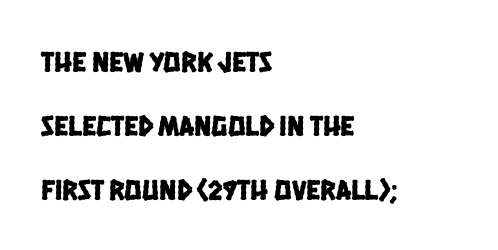
The image shows 29 px condensed sans-serif type; set left-aligned, loose line spacing (2.21x), normal letter spacing, not underlined; low stroke contrast and a large x-height.
